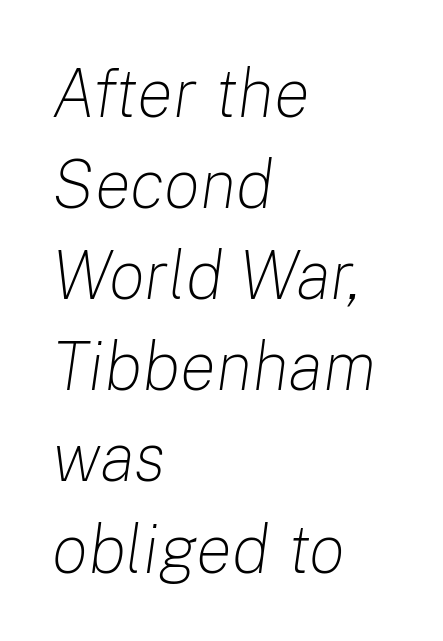
Q: Is the text bold? A: No.
Q: Is the text italic (slanted)? A: Yes, it leans right by about 8 degrees.
Q: Is the text underlined? A: No.
Q: How is the paragraph aligned? A: Left-aligned.
Q: Is the spacing between letters normal or unusually wide? A: Normal.
Q: Is the spacing between lines tight, normal or loose? A: Normal.
Q: Width (condensed, normal, or wide)? A: Normal.
Q: Stroke contrast? A: Low.
Q: x-height? A: Medium.
Q: Monospaced? A: No.
